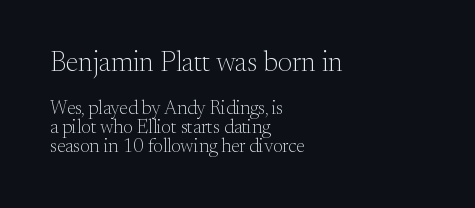
Q: Is the text bold? A: No.
Q: Is the text italic (slanted)? A: No, it is upright.
Q: Is the typeface a serif or a sans-serif typeface? A: Serif.
Q: Is the text underlined? A: No.
Q: How is the paragraph aligned? A: Left-aligned.
Q: Is the spacing between letters normal or unusually wide? A: Normal.
Q: Is the spacing between lines tight, normal or loose? A: Tight.
Q: Which block of text is set in a larger size, the first (top) or the second (bottom)? A: The first (top) one.
Q: Width (condensed, normal, or wide)? A: Normal.
Q: Stroke contrast? A: Medium.
Q: x-height? A: Small.
Q: Monospaced? A: No.
